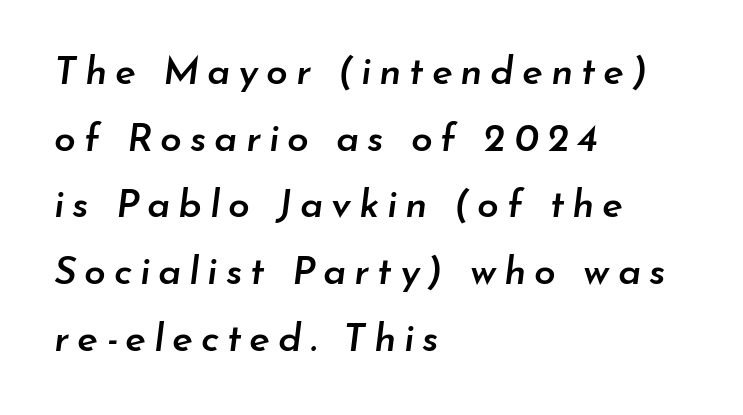
Slanted lettering throughout. Tracking here is generous; glyphs stand well apart from one another. The strokes are fattened partway — semibold, not bold. The face used here is proportionally spaced, like ordinary book or web type.
